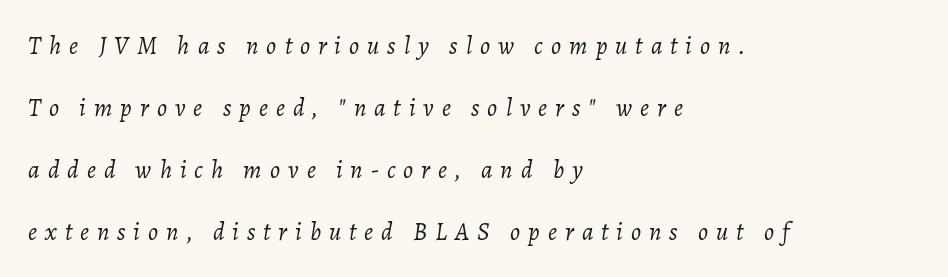
Stem width sits at or under what a default text font uses. Look at the tracking — it's clearly loosened, letters drifting apart. Characters are canted at an angle relative to the baseline's perpendicular. Which margin do the lines hug? The left one — the right edge is uneven.
